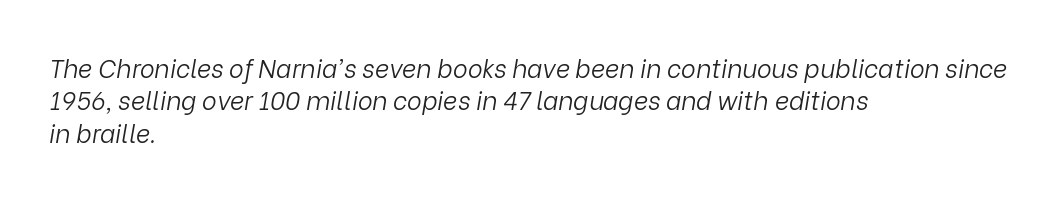
A classic flush-left, rag-right setting is used for this passage. What stands out about the letter spacing? Nothing — it is the standard amount. The specimen reads as italic at a glance. The gap between lines stays unmarked. Leading matches the norm, producing a regular column. Weight: regular or lighter.
